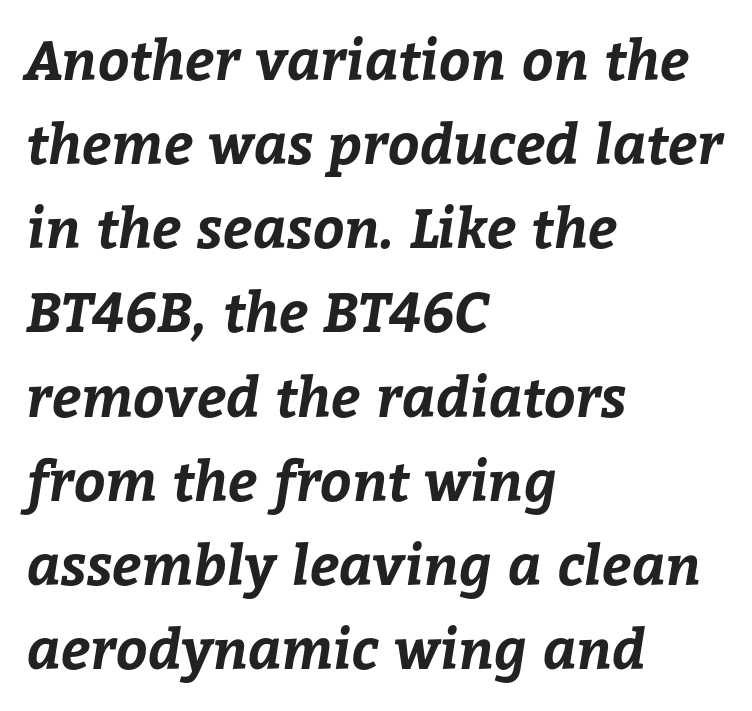
Q: Is the text bold? A: Yes.
Q: Is the text underlined? A: No.
Q: How is the paragraph aligned? A: Left-aligned.
Q: Is the spacing between letters normal or unusually wide? A: Normal.
Q: Is the spacing between lines tight, normal or loose? A: Normal.
Q: Width (condensed, normal, or wide)? A: Normal.
Q: Stroke contrast? A: Low.
Q: x-height? A: Medium.
Q: Monospaced? A: No.
